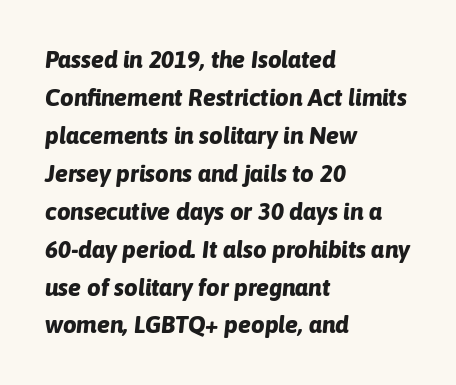
The image shows 24 px bold type, italic (leaning right); set left-aligned, normal line spacing (1.58x), normal letter spacing, not underlined.
